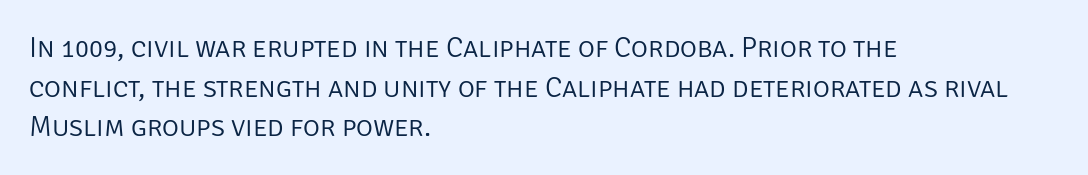
{"serif": "no", "italic": "no", "bold": "no", "weight": "light", "width": "normal", "stroke_contrast": "low", "x_height": "large", "monospaced": "no", "underline": "no", "align": "left", "line_spacing": "normal", "line_spacing_ratio": 1.37, "letter_spacing": "normal", "letter_spacing_em": 0.0, "glyph_px": 29}
